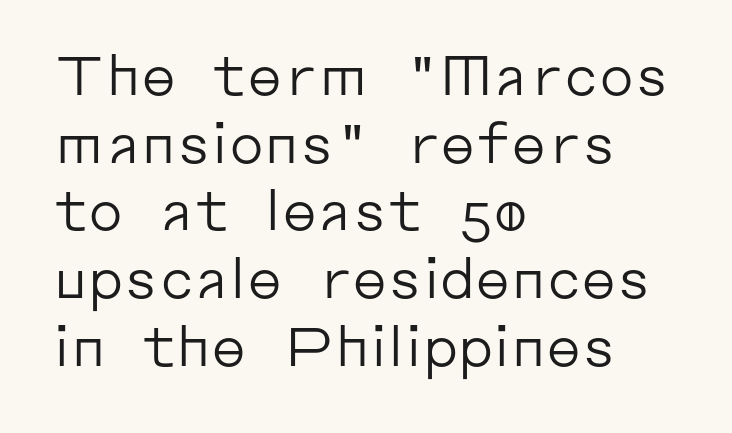
Q: Is the text bold? A: No.
Q: Is the text italic (slanted)? A: No, it is upright.
Q: Is the typeface a serif or a sans-serif typeface? A: Sans-serif.
Q: Is the text underlined? A: No.
Q: How is the paragraph aligned? A: Left-aligned.
Q: Is the spacing between letters normal or unusually wide? A: Normal.
Q: Width (condensed, normal, or wide)? A: Normal.
Q: Stroke contrast? A: Low.
Q: x-height? A: Medium.
Q: Monospaced? A: No.
